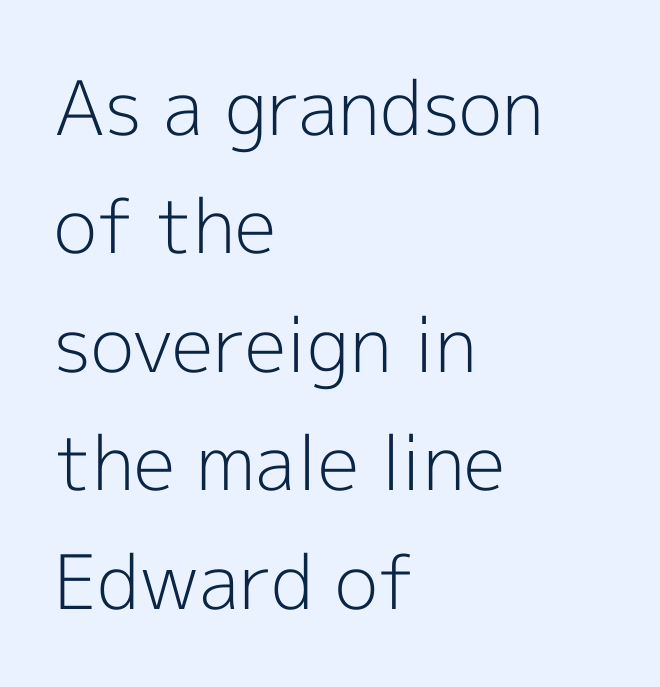
Q: Is the text bold? A: No.
Q: Is the text italic (slanted)? A: No, it is upright.
Q: Is the typeface a serif or a sans-serif typeface? A: Sans-serif.
Q: Is the text underlined? A: No.
Q: How is the paragraph aligned? A: Left-aligned.
Q: Is the spacing between letters normal or unusually wide? A: Normal.
Q: Is the spacing between lines tight, normal or loose? A: Normal.
Q: Width (condensed, normal, or wide)? A: Normal.
Q: x-height? A: Medium.
Q: Monospaced? A: No.
